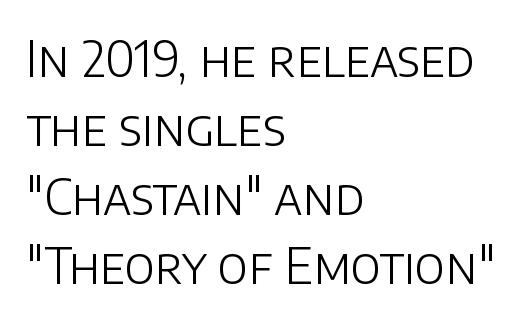
Q: Is the text bold? A: No.
Q: Is the text italic (slanted)? A: No, it is upright.
Q: Is the typeface a serif or a sans-serif typeface? A: Sans-serif.
Q: Is the text underlined? A: No.
Q: How is the paragraph aligned? A: Left-aligned.
Q: Is the spacing between letters normal or unusually wide? A: Normal.
Q: Is the spacing between lines tight, normal or loose? A: Normal.
Q: Width (condensed, normal, or wide)? A: Normal.
Q: Stroke contrast? A: Low.
Q: x-height? A: Large.
Q: Monospaced? A: No.
